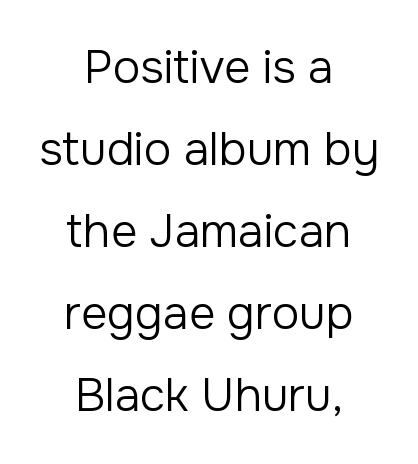
Each letter's strokes conclude bluntly, with no projecting serifs. The glyphs are unaccompanied by any horizontal stroke below them. Spacing verdict: proportional, widths tailored to each character. Layout note: lines centered. Nope, not italic — everything's standing straight.
